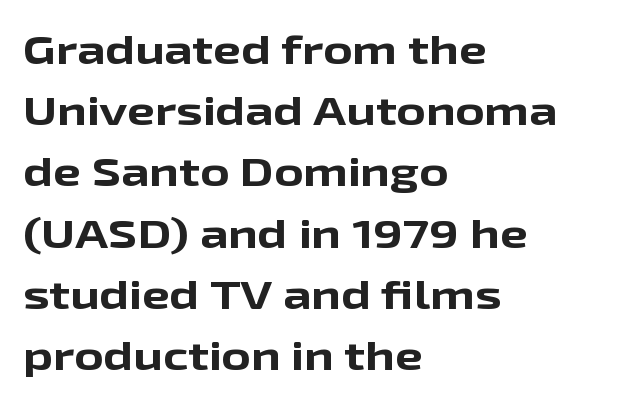
The glyphs are unaccompanied by any horizontal stroke below them. Is this a fixed-width face? No — the glyphs have proportional, varying widths. Stroke terminals: plain, sans-serif. The face used here is rendered with its standard letterfit.
